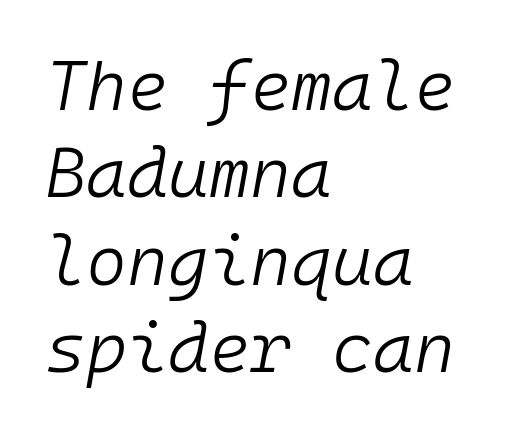
{"italic": "yes", "lean": "right", "slant_degrees": 10, "bold": "no", "weight": "light", "width": "normal", "stroke_contrast": "low", "x_height": "medium", "monospaced": "yes", "underline": "no", "align": "left", "line_spacing": "normal", "line_spacing_ratio": 1.25, "letter_spacing": "normal", "letter_spacing_em": 0.0, "glyph_px": 70}
